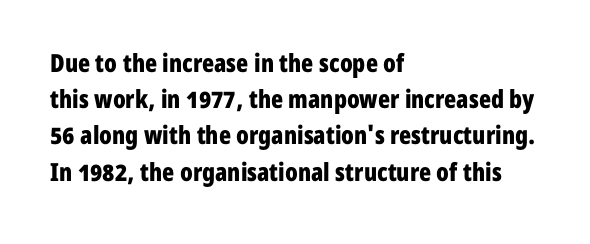
The image shows 25 px bold type, upright; set left-aligned, normal line spacing (1.45x), normal letter spacing, not underlined.
